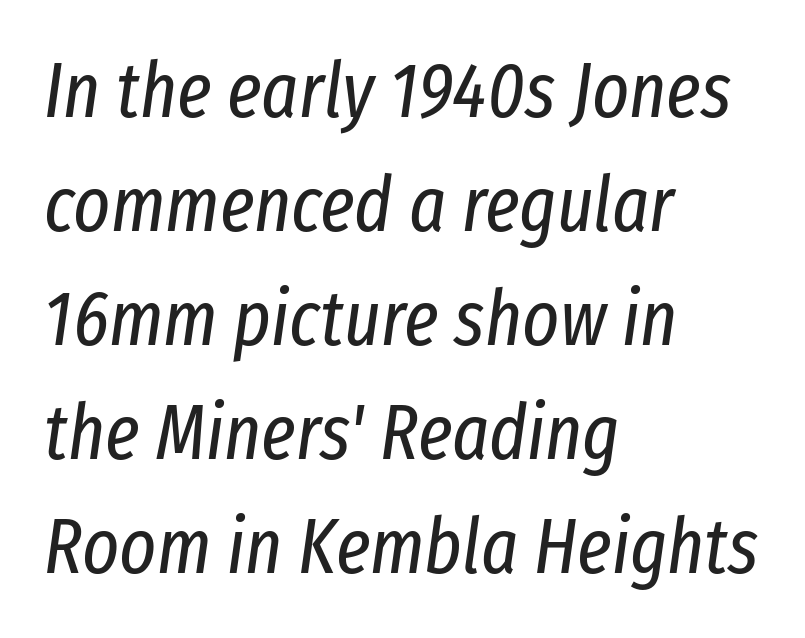
Quick note: italic. Weight: in the light-to-regular range. Vertical spacing — default. Layout note: lines flush left. A typesetter would call this proportional, since set widths differ per character. The glyphs are unaccompanied by any horizontal stroke below them.
